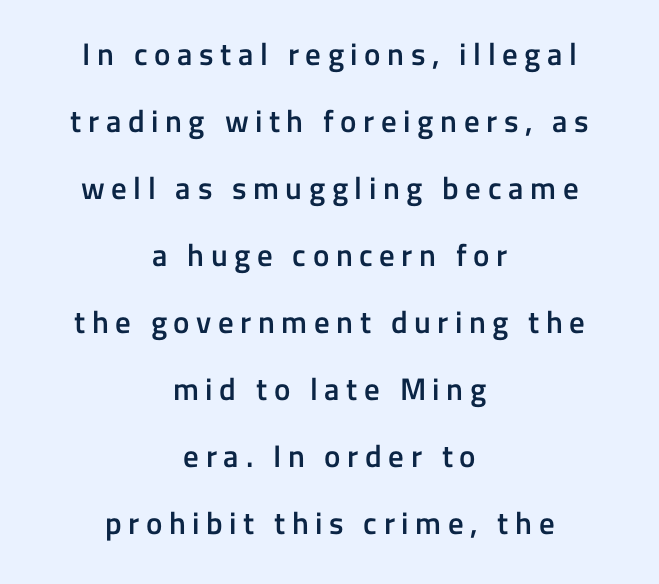
{"serif": "no", "italic": "no", "bold": "semi", "weight": "semibold", "width": "normal", "stroke_contrast": "low", "x_height": "medium", "monospaced": "no", "underline": "no", "align": "center", "line_spacing": "loose", "line_spacing_ratio": 2.16, "letter_spacing": "wide", "letter_spacing_em": 0.21, "glyph_px": 31}
